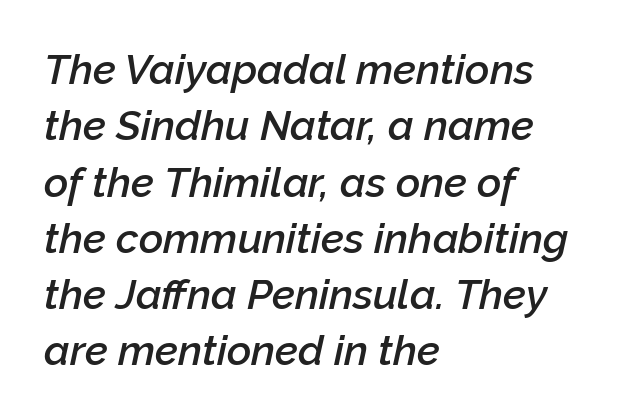
Here the designer chose a conventional face with non-uniform glyph widths. Its strokes are somewhat broadened, the hallmark of semibold type. Which margin do the lines hug? The left one — the right edge is uneven. Successive baselines arrive at the customary interval.
